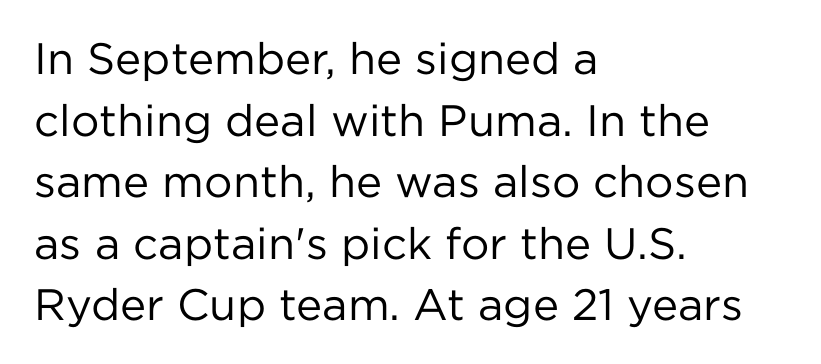
The image shows 44 px regular-weight sans-serif type, upright; set left-aligned, normal line spacing (1.4x), normal letter spacing, not underlined; low stroke contrast and a medium x-height.
